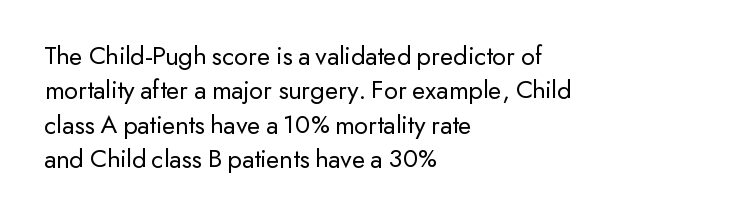
{"italic": "no", "bold": "no", "underline": "no", "align": "left", "line_spacing": "normal", "line_spacing_ratio": 1.27, "letter_spacing": "normal", "letter_spacing_em": 0.0, "glyph_px": 27}
